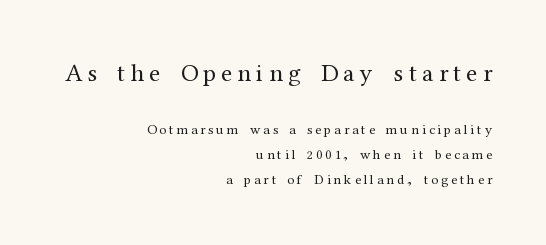
{"italic": "no", "bold": "no", "underline": "no", "align": "right", "line_spacing_ratio": 1.79, "letter_spacing": "wide", "letter_spacing_em": 0.21, "larger_block": "first", "size_ratio": 1.79, "glyph_px": 25}
